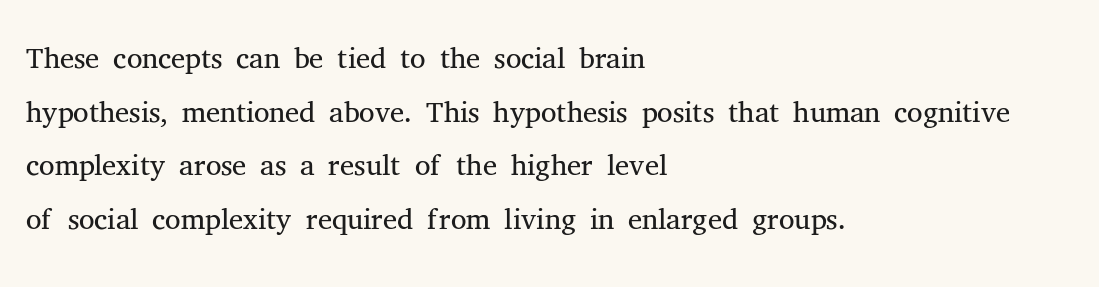
{"serif": "yes", "italic": "no", "bold": "no", "weight": "light", "width": "normal", "stroke_contrast": "medium", "x_height": "medium", "monospaced": "no", "underline": "no", "align": "left", "line_spacing_ratio": 1.22, "letter_spacing": "normal", "letter_spacing_em": 0.0, "glyph_px": 44}
